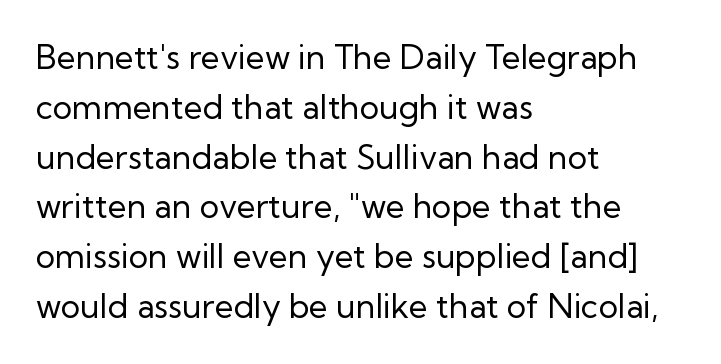
The image shows 33 px regular-weight sans-serif type, upright; set left-aligned, normal line spacing (1.51x), normal letter spacing, not underlined; low stroke contrast and a medium x-height.
